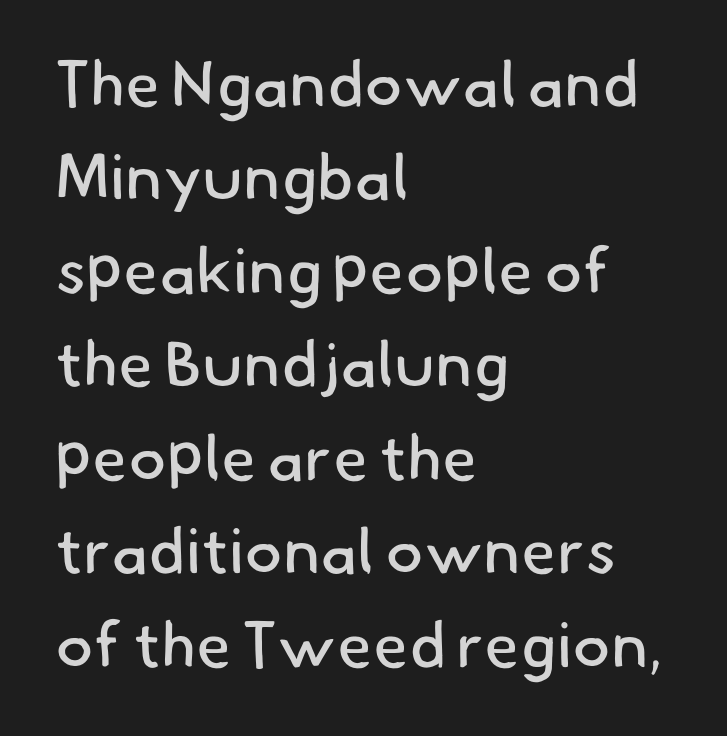
The image shows 64 px regular-weight sans-serif type; set left-aligned, normal line spacing (1.46x), normal letter spacing, not underlined; low stroke contrast and a small x-height.
